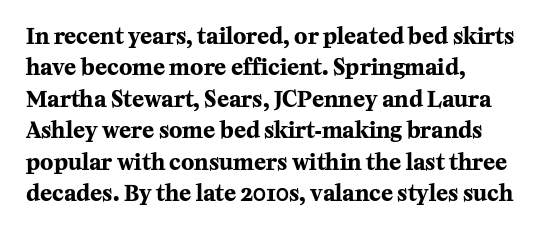
The image shows 22 px bold type, upright; set left-aligned, normal line spacing (1.43x), normal letter spacing, not underlined.
